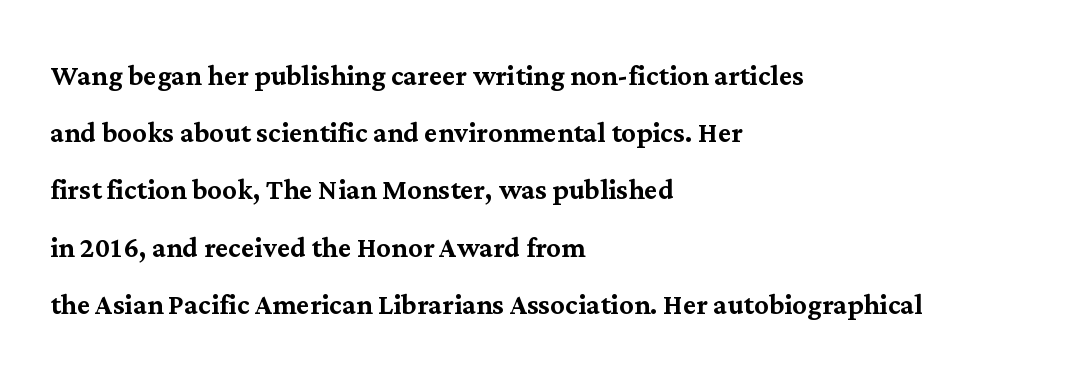
Ordinary non-slanted type is in use. Character widths vary here, with narrow letters taking less room than wide ones. No word sits above an underline. Observe the ordinary spacing: letters are neighbours, not strangers. Left-aligned paragraph, ragged on the right.
